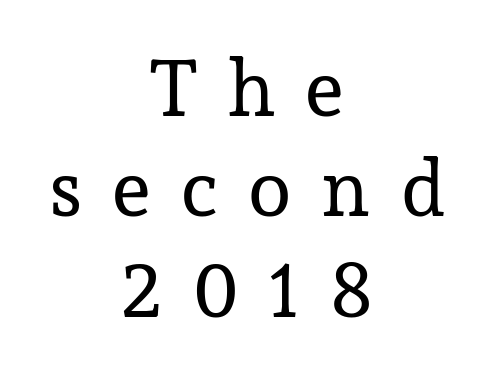
Heaviness? Minimal to ordinary, like unemphasized prose. The rag falls on both sides of this text block equally. Spacing verdict: proportional, widths tailored to each character. No italicization has been applied; the sample stays upright. Note: serifs present on the glyphs.
